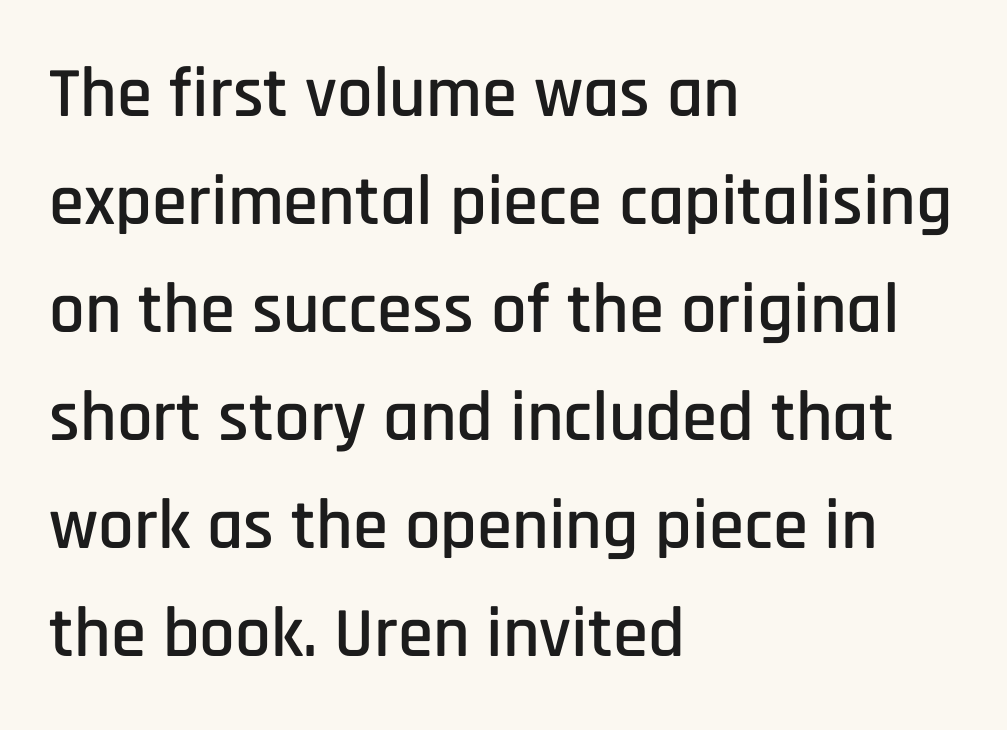
The image shows 71 px condensed sans-serif type, upright; set left-aligned, normal line spacing (1.52x), normal letter spacing, not underlined; low stroke contrast and a large x-height.
